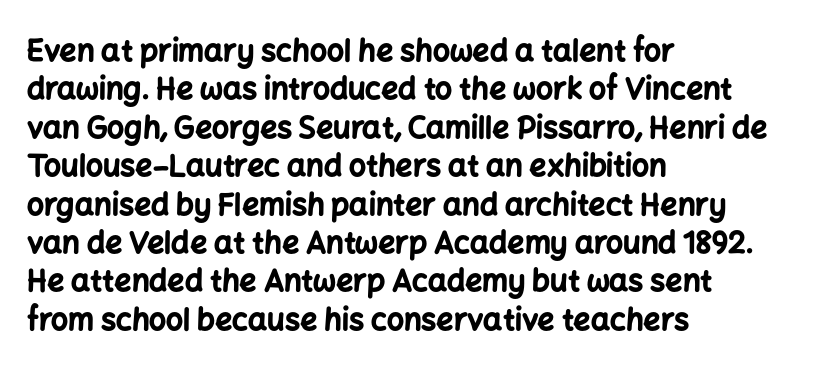
Successive baselines arrive at the customary interval. These lines keep a tight, regular rhythm from letter to letter. The foot of each line stays bare and open. Does the copy run flush right? No — it runs flush left. The glyphs have the mass of a bold cut.
